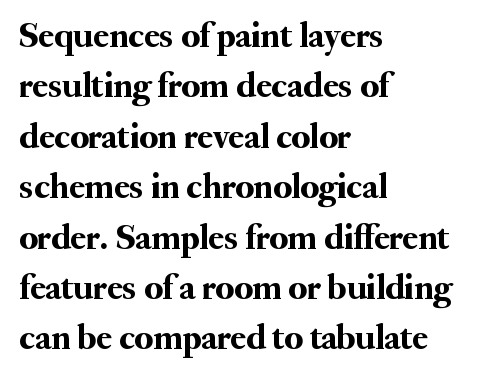
Does extra space separate the letters? No, they use regular spacing. Here the designer chose a conventional face with non-uniform glyph widths. Teacher's note: observe the even left margin — that is flush-left alignment. Every stem runs plumb, perpendicular to the baseline. Type style note: has serifs. Check under the words: just untouched page.
